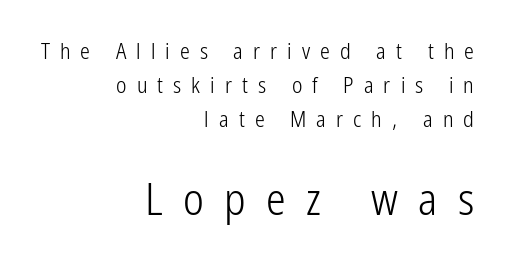
{"serif": "no", "italic": "no", "bold": "no", "weight": "light", "width": "condensed", "stroke_contrast": "low", "x_height": "medium", "monospaced": "no", "underline": "no", "align": "right", "line_spacing": "normal", "line_spacing_ratio": 1.54, "letter_spacing": "wide", "letter_spacing_em": 0.46, "larger_block": "second", "size_ratio": 2.0, "glyph_px": 44}
